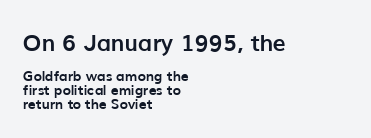
Chunky letters — that's bold for sure. The type is set solid horizontally, with unmodified tracking. Line spacing here is tight. The initial chunk of copy outweighs the following chunk in type size. Do the letters lean? They stand straight.
